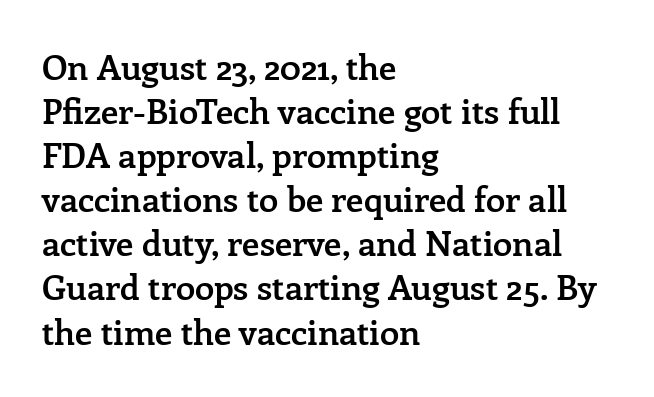
{"serif": "yes", "italic": "no", "bold": "semi", "weight": "semibold", "width": "normal", "stroke_contrast": "low", "x_height": "medium", "monospaced": "no", "underline": "no", "align": "left", "line_spacing": "normal", "line_spacing_ratio": 1.26, "letter_spacing": "normal", "letter_spacing_em": 0.0, "glyph_px": 35}
